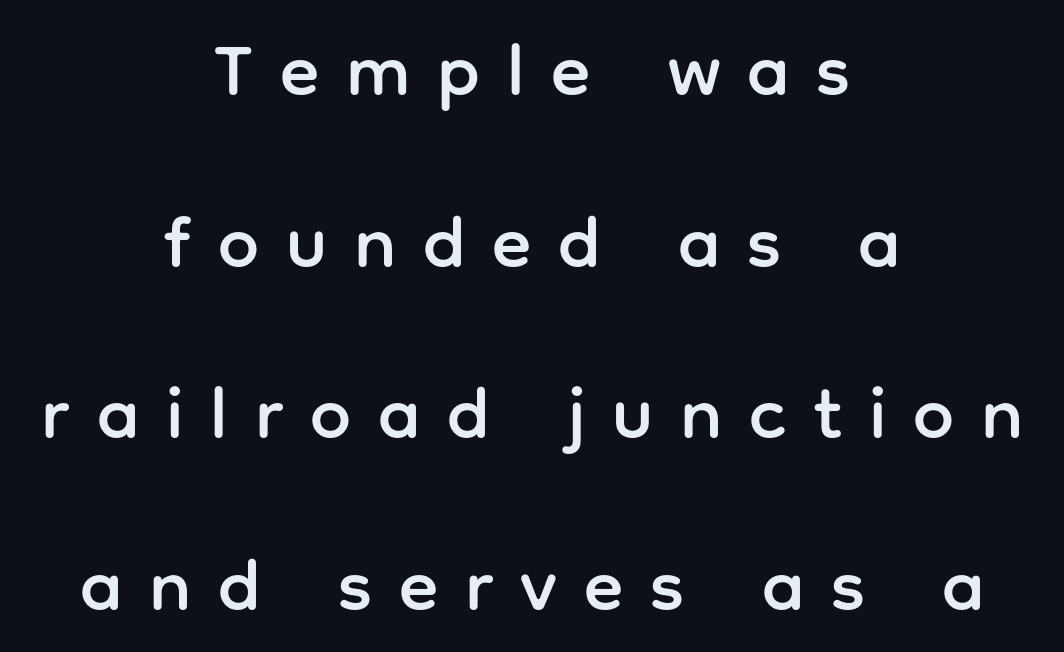
The image shows 73 px sans-serif type, upright; set centered, loose line spacing (2.35x), unusually wide letter spacing (+0.37 em), not underlined; low stroke contrast and a medium x-height.
